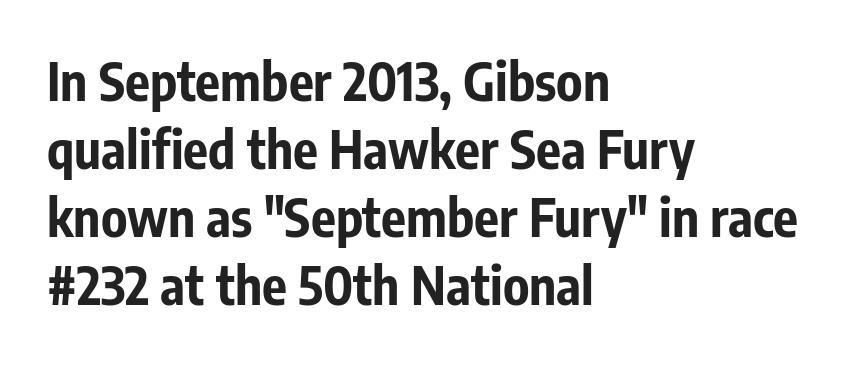
What's the leading like? Ordinary, nothing unusual. In terms of letterspacing, this is plain default setting. Is the block centered? No — it sits flush against the left margin. These lines are rendered in a variable-pitch font.
